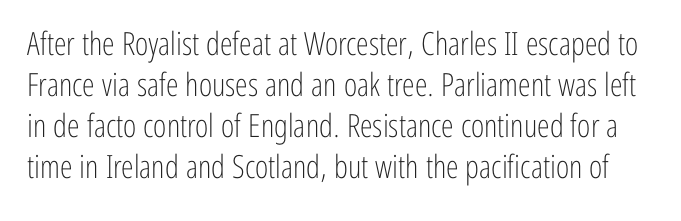
The image shows 32 px light, condensed sans-serif type, upright; set normal line spacing (1.28x), normal letter spacing, not underlined; low stroke contrast and a medium x-height.
